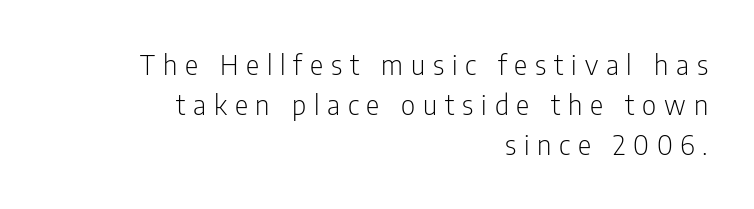
Q: Is the text bold? A: No.
Q: Is the text italic (slanted)? A: No, it is upright.
Q: Is the typeface a serif or a sans-serif typeface? A: Sans-serif.
Q: Is the text underlined? A: No.
Q: How is the paragraph aligned? A: Right-aligned.
Q: Is the spacing between letters normal or unusually wide? A: Unusually wide.
Q: Is the spacing between lines tight, normal or loose? A: Normal.
Q: Width (condensed, normal, or wide)? A: Condensed.
Q: Stroke contrast? A: Low.
Q: x-height? A: Medium.
Q: Monospaced? A: No.
